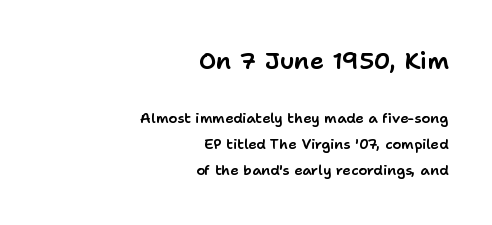
The lettering holds an erect, upright posture throughout. Tracking value appears to be zero — textbook default spacing. Leftover space on each line is placed entirely before the opening word. Unmarked baselines from the first word to the last. Visually, the top section dominates because its glyphs are scaled up.
